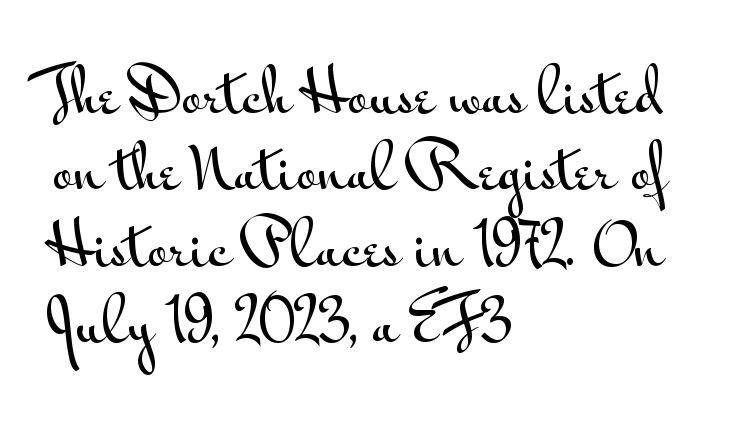
The image shows 57 px wide sans-serif type; set left-aligned, normal line spacing (1.34x), normal letter spacing, not underlined; medium stroke contrast and a small x-height.
